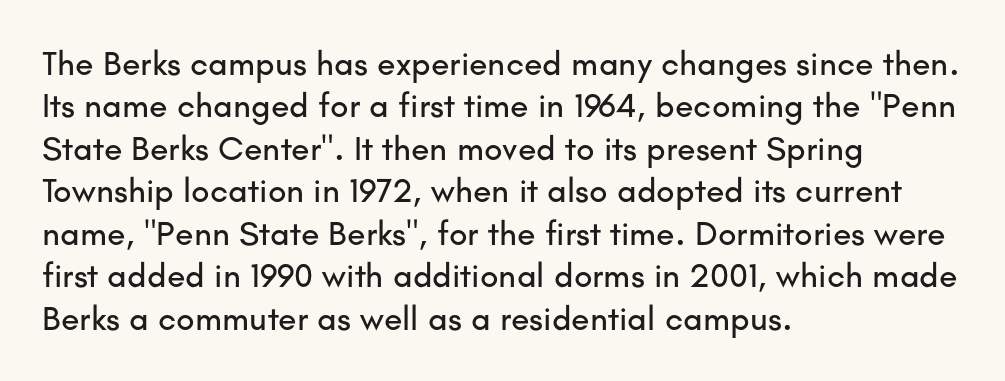
Every stem runs plumb, perpendicular to the baseline. Character widths vary here, with narrow letters taking less room than wide ones. The leading is moderate, giving the passage an even texture. Layout note: lines flush left. Look at the tracking — it's just the regular setting, nothing added. Check where the strokes stop: nothing finishes them off — pure sans.
